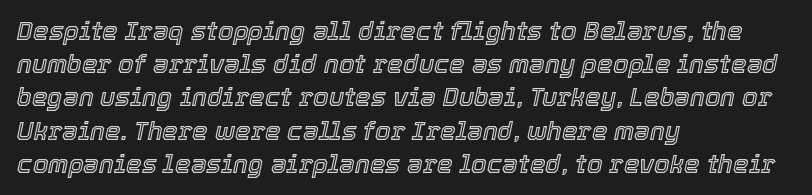
A student would call this left alignment; a typographer would say flush left, rag right. Default kerning and tracking; the words read as compact shapes. The passage shown stacks its lines at a standard gap. Beneath every word, the page is bare.
